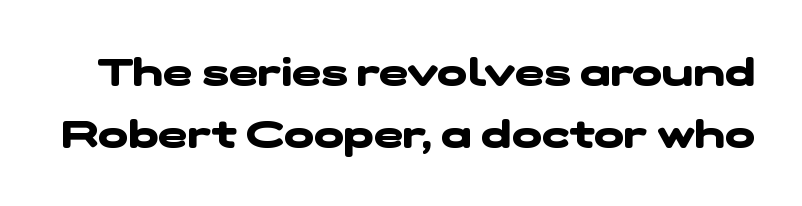
The image shows 40 px heavy, wide sans-serif type; set normal line spacing (1.56x), normal letter spacing, not underlined; low stroke contrast and a medium x-height.
